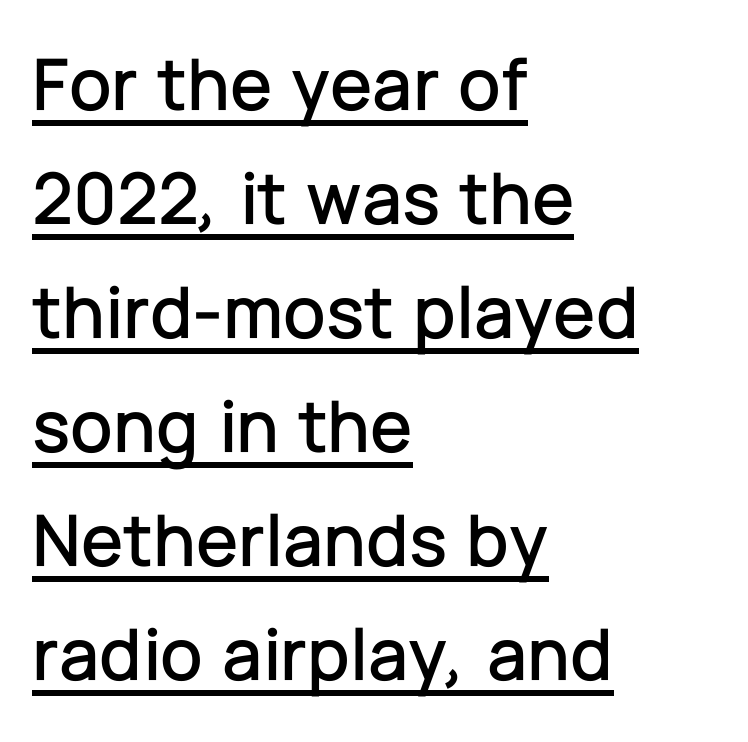
The image shows 76 px sans-serif type, upright; set left-aligned, normal line spacing (1.5x), normal letter spacing, underlined; low stroke contrast and a medium x-height.
